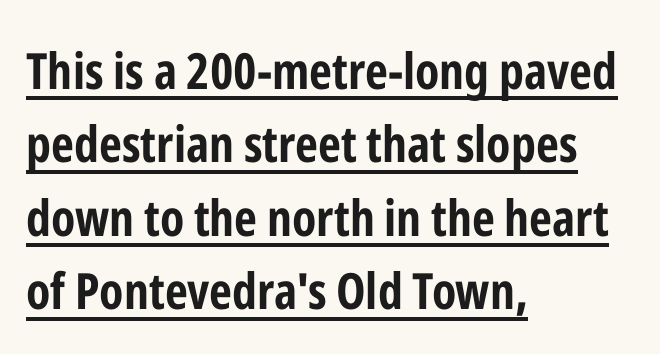
{"serif": "no", "italic": "no", "bold": "yes", "weight": "bold", "width": "condensed", "stroke_contrast": "low", "x_height": "medium", "monospaced": "no", "underline": "yes", "align": "left", "line_spacing": "normal", "line_spacing_ratio": 1.47, "letter_spacing": "normal", "letter_spacing_em": 0.0, "glyph_px": 50}
